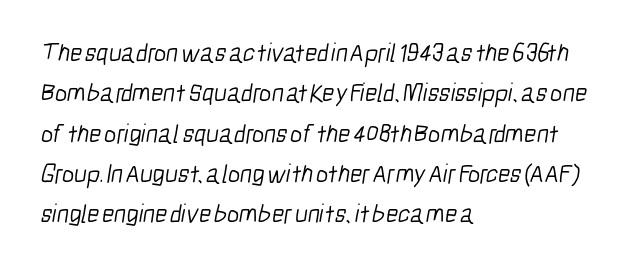
The image shows 26 px text type; set left-aligned, normal line spacing (1.55x), normal letter spacing, not underlined.
